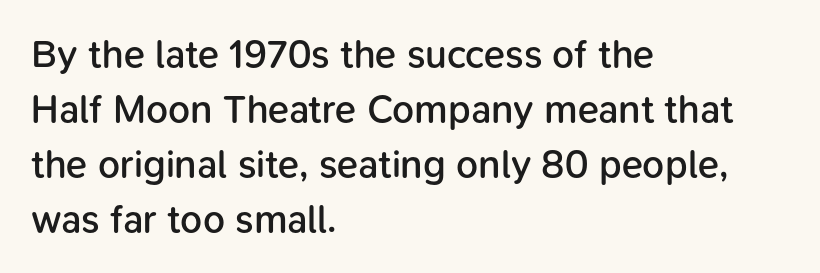
{"serif": "no", "italic": "no", "bold": "semi", "weight": "semibold", "width": "normal", "stroke_contrast": "low", "x_height": "medium", "monospaced": "no", "underline": "no", "align": "left", "line_spacing": "normal", "line_spacing_ratio": 1.41, "letter_spacing": "normal", "letter_spacing_em": 0.0, "glyph_px": 39}
